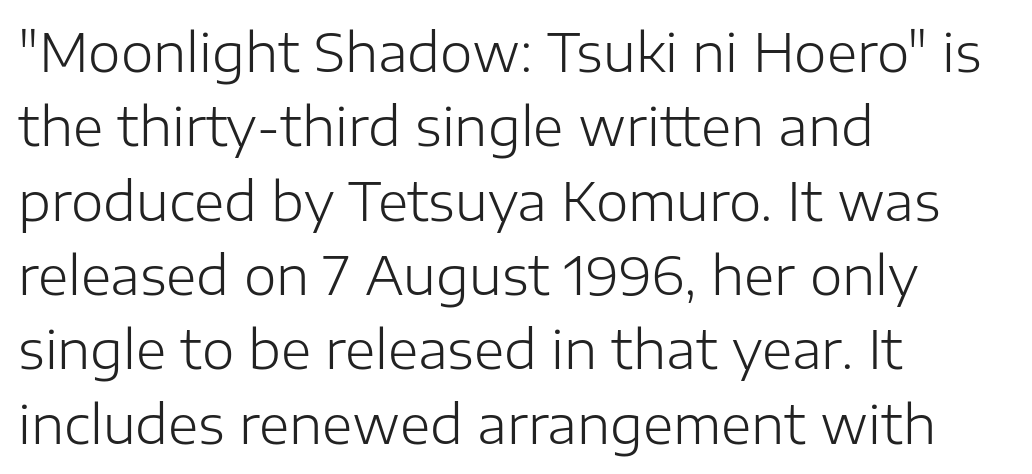
The image shows 52 px light sans-serif type, upright; set left-aligned, normal line spacing (1.43x), normal letter spacing, not underlined; low stroke contrast and a medium x-height.
